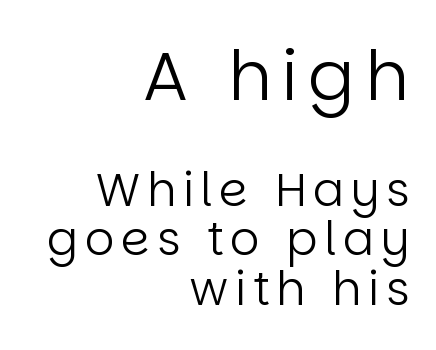
Q: Is the text bold? A: No.
Q: Is the text italic (slanted)? A: No, it is upright.
Q: Is the typeface a serif or a sans-serif typeface? A: Sans-serif.
Q: Is the text underlined? A: No.
Q: How is the paragraph aligned? A: Right-aligned.
Q: Is the spacing between lines tight, normal or loose? A: Tight.
Q: Which block of text is set in a larger size, the first (top) or the second (bottom)? A: The first (top) one.
Q: Width (condensed, normal, or wide)? A: Normal.
Q: Stroke contrast? A: Low.
Q: x-height? A: Large.
Q: Monospaced? A: No.
